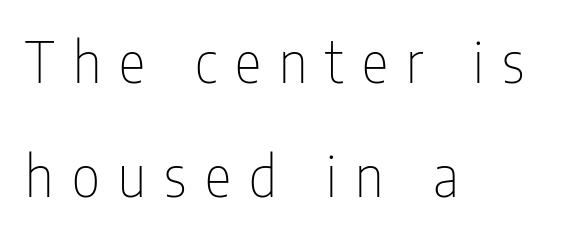
The image shows 56 px thin, condensed sans-serif type, upright; set left-aligned, loose line spacing (2.03x), unusually wide letter spacing (+0.33 em), not underlined; low stroke contrast and a medium x-height.
